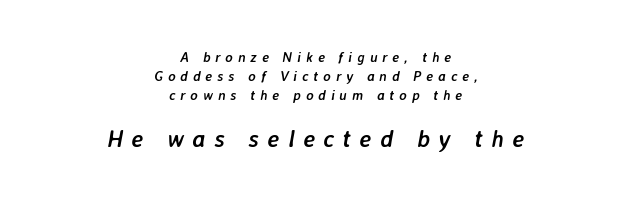
The image shows 24 px bold type, italic (leaning right); set centered, normal line spacing (1.34x), unusually wide letter spacing (+0.35 em), not underlined; the second (bottom) block is 1.71x larger.
